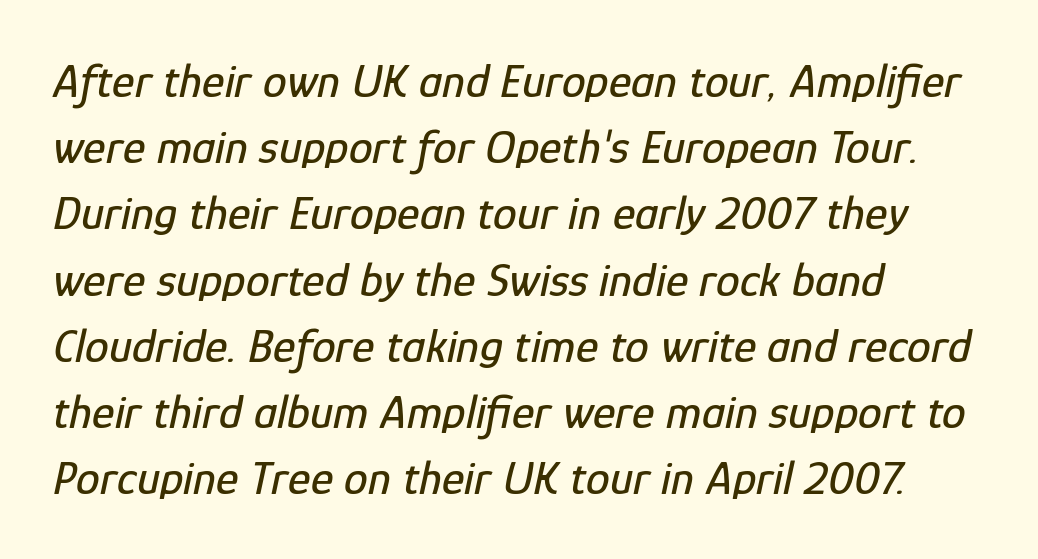
The image shows 48 px condensed type, italic (leaning right); set left-aligned, normal line spacing (1.38x), normal letter spacing, not underlined; low stroke contrast and a medium x-height.
